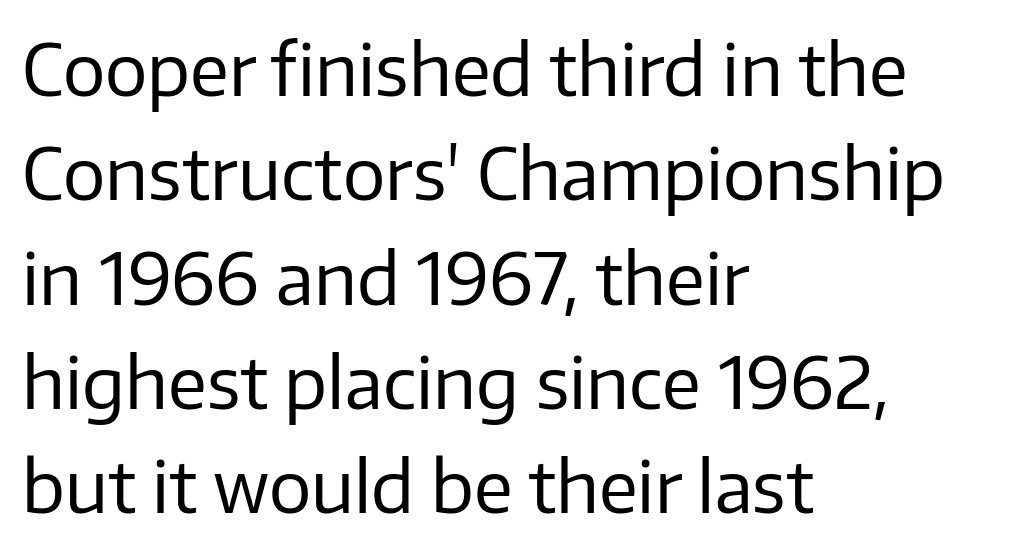
Q: Is the text bold? A: No.
Q: Is the text italic (slanted)? A: No, it is upright.
Q: Is the typeface a serif or a sans-serif typeface? A: Sans-serif.
Q: Is the text underlined? A: No.
Q: How is the paragraph aligned? A: Left-aligned.
Q: Is the spacing between letters normal or unusually wide? A: Normal.
Q: Is the spacing between lines tight, normal or loose? A: Normal.
Q: Width (condensed, normal, or wide)? A: Normal.
Q: Stroke contrast? A: Low.
Q: x-height? A: Medium.
Q: Monospaced? A: No.
